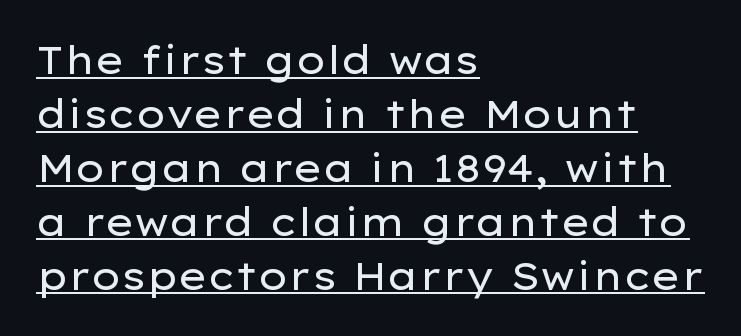
Q: Is the text bold? A: No.
Q: Is the text italic (slanted)? A: No, it is upright.
Q: Is the typeface a serif or a sans-serif typeface? A: Sans-serif.
Q: Is the text underlined? A: Yes.
Q: How is the paragraph aligned? A: Left-aligned.
Q: Is the spacing between letters normal or unusually wide? A: Normal.
Q: Is the spacing between lines tight, normal or loose? A: Normal.
Q: Width (condensed, normal, or wide)? A: Wide.
Q: Stroke contrast? A: Low.
Q: x-height? A: Medium.
Q: Monospaced? A: No.
